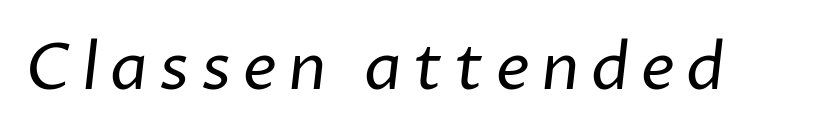
Q: Is the text bold? A: No.
Q: Is the typeface a serif or a sans-serif typeface? A: Sans-serif.
Q: Is the text underlined? A: No.
Q: Width (condensed, normal, or wide)? A: Normal.
Q: Stroke contrast? A: Low.
Q: x-height? A: Medium.
Q: Monospaced? A: No.
